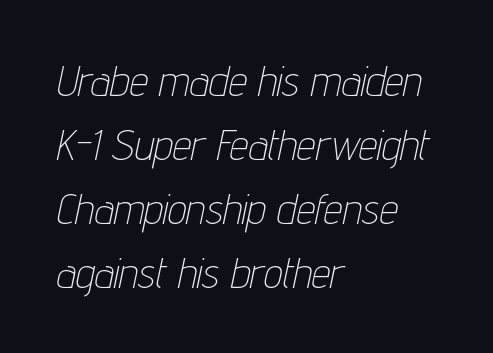
Inter-character spacing is left at the font's built-in metrics. Does the leading feel generous? No, just average. The face looks like a standard text weight, possibly lighter. Character widths vary here, with narrow letters taking less room than wide ones. The words here are not underlined. The specimen reads as italic at a glance.
